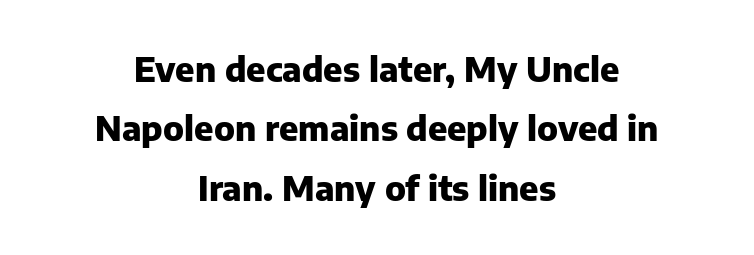
A typesetter would call this zero additional tracking. These lines carry a lot of weight — the face is fully bold. You could not count columns in this text — the font is proportionally spaced. The baseline area is clear. You can tell it's not italic because the verticals are truly vertical. Notice how the passage keeps no hard edge, just a central spine.
